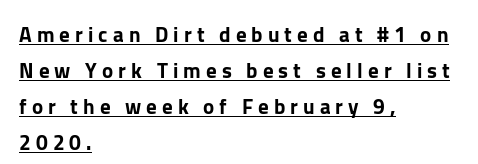
The image shows 21 px text type, upright; set left-aligned, line spacing 1.72x, unusually wide letter spacing (+0.24 em), underlined.
